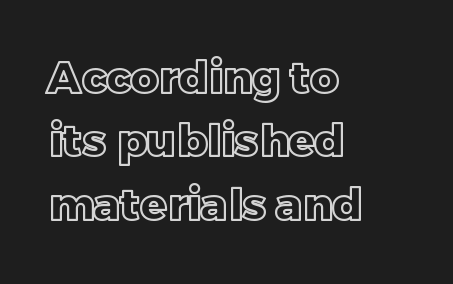
The image shows 44 px text type, upright; set left-aligned, normal line spacing (1.44x), normal letter spacing, not underlined; a large x-height.
